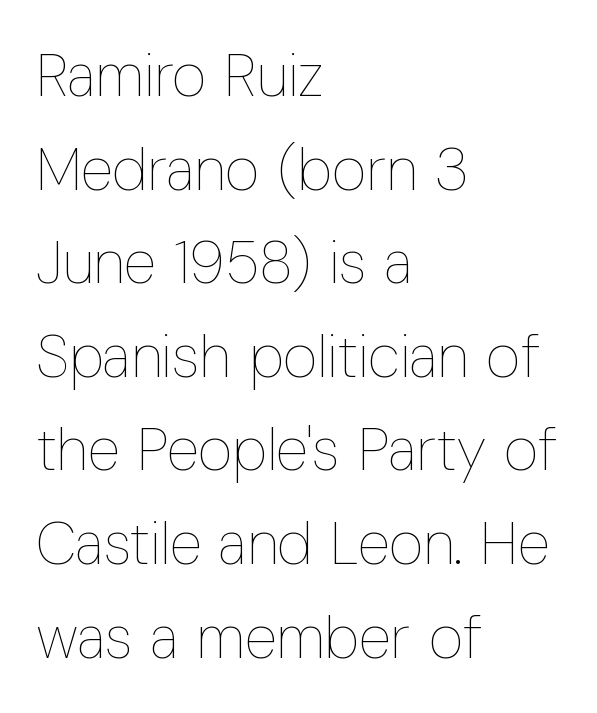
Q: Is the text bold? A: No.
Q: Is the text italic (slanted)? A: No, it is upright.
Q: Is the text underlined? A: No.
Q: How is the paragraph aligned? A: Left-aligned.
Q: Is the spacing between letters normal or unusually wide? A: Normal.
Q: Is the spacing between lines tight, normal or loose? A: Normal.
Q: Width (condensed, normal, or wide)? A: Condensed.
Q: Stroke contrast? A: Low.
Q: x-height? A: Medium.
Q: Monospaced? A: No.
